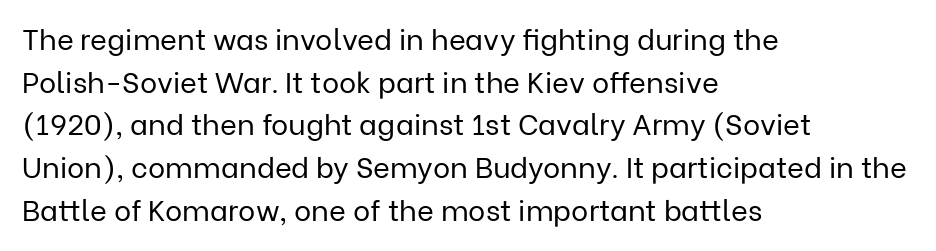
The specimen omits any rule beneath the text block's lines. This is sans-serif lettering, the kind often seen on screens and signage. Horizontally, the lines are justified to the leading edge only. Evenly set lines give the paragraph a standard silhouette. The specimen reads as upright at a glance. Stroke mass is kept to a normal reading level or below.
